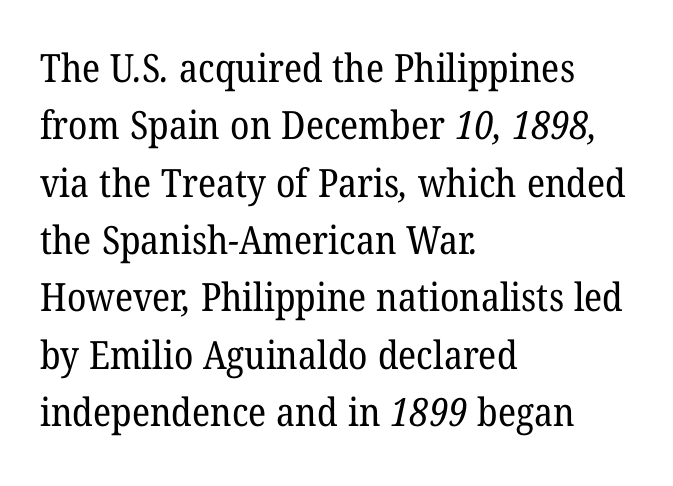
The image shows 39 px regular-weight serif type; set left-aligned, normal line spacing (1.47x), normal letter spacing, not underlined; low stroke contrast and a medium x-height.
